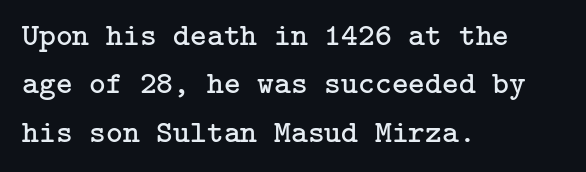
{"serif": "yes", "italic": "no", "bold": "no", "weight": "regular", "width": "normal", "stroke_contrast": "low", "x_height": "medium", "underline": "no", "align": "left", "line_spacing": "normal", "line_spacing_ratio": 1.51, "letter_spacing": "normal", "letter_spacing_em": 0.0, "glyph_px": 32}
